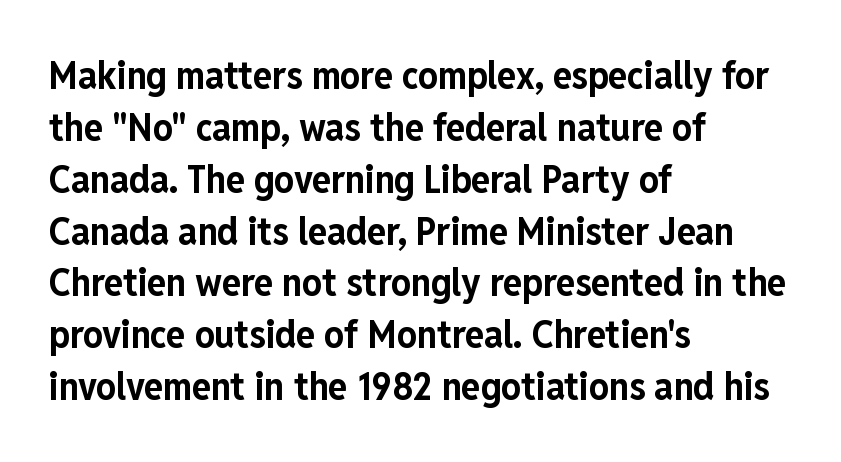
{"serif": "no", "italic": "no", "bold": "yes", "weight": "bold", "width": "condensed", "stroke_contrast": "low", "x_height": "medium", "monospaced": "no", "underline": "no", "align": "left", "line_spacing": "normal", "line_spacing_ratio": 1.33, "letter_spacing": "normal", "letter_spacing_em": 0.0, "glyph_px": 39}
